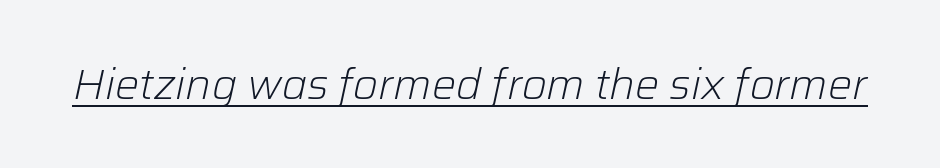
The image shows 43 px light type, italic (leaning right); set normal letter spacing, underlined; low stroke contrast and a medium x-height.
